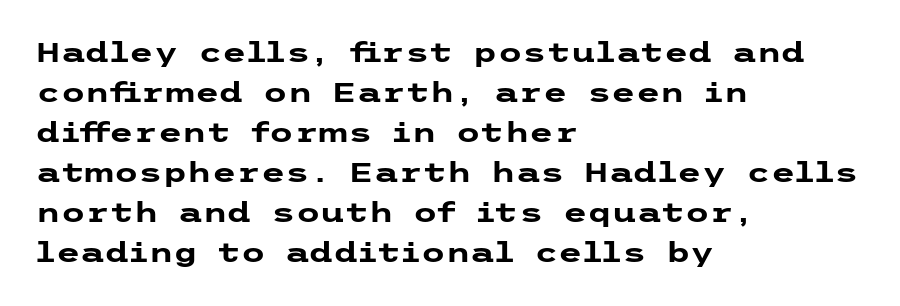
Q: Is the text bold? A: Yes.
Q: Is the text italic (slanted)? A: No, it is upright.
Q: Is the typeface a serif or a sans-serif typeface? A: Sans-serif.
Q: Is the text underlined? A: No.
Q: How is the paragraph aligned? A: Left-aligned.
Q: Is the spacing between letters normal or unusually wide? A: Normal.
Q: Is the spacing between lines tight, normal or loose? A: Normal.
Q: Width (condensed, normal, or wide)? A: Wide.
Q: Stroke contrast? A: Low.
Q: x-height? A: Medium.
